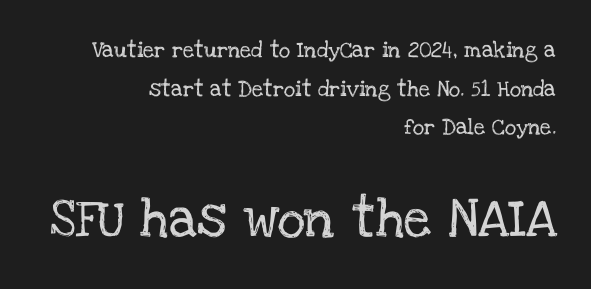
The rendering keeps characters at their native spacing. Proportional: the letters do not fall into vertical columns. Layout note: lines flush right. Whoever set this chose breathing room over compactness in the vertical rhythm. The specimen reads as upright at a glance.
